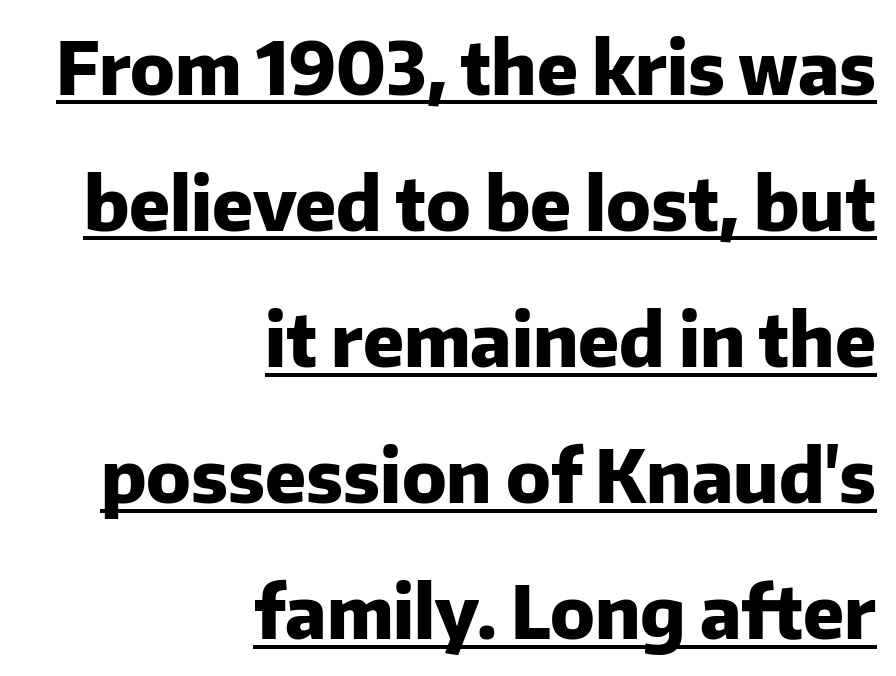
{"serif": "no", "italic": "no", "bold": "yes", "weight": "heavy", "width": "normal", "stroke_contrast": "low", "x_height": "medium", "monospaced": "no", "underline": "yes", "align": "right", "line_spacing_ratio": 1.89, "letter_spacing": "normal", "letter_spacing_em": 0.0, "glyph_px": 72}
